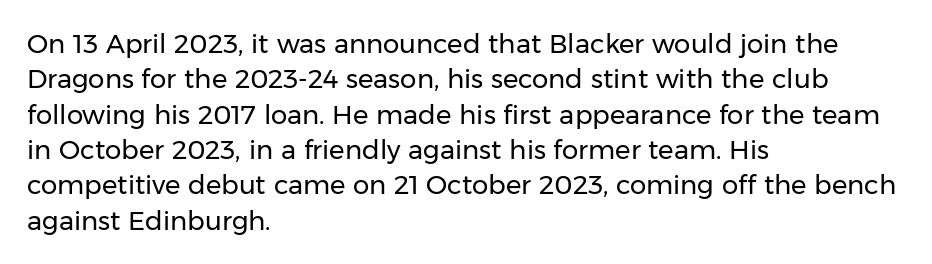
The image shows 26 px text type, upright; set left-aligned, normal line spacing (1.36x), normal letter spacing, not underlined.
